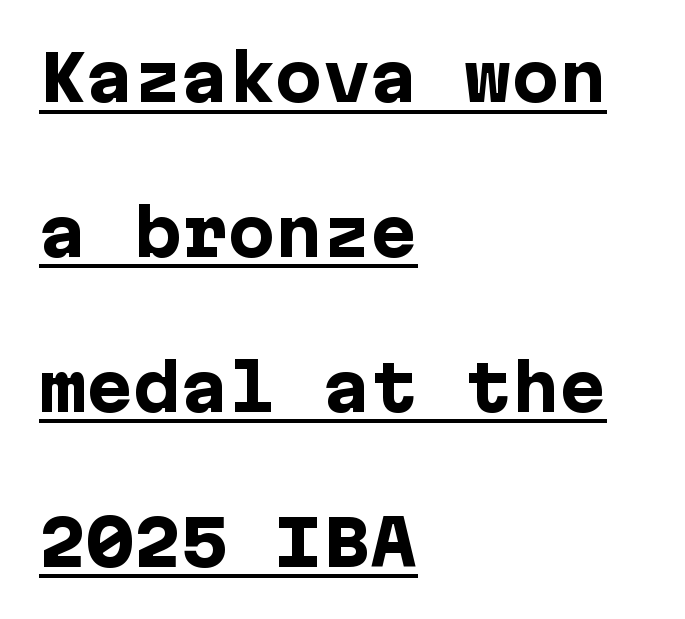
Q: Is the text bold? A: Yes.
Q: Is the text italic (slanted)? A: No, it is upright.
Q: Is the typeface a serif or a sans-serif typeface? A: Sans-serif.
Q: Is the text underlined? A: Yes.
Q: How is the paragraph aligned? A: Left-aligned.
Q: Is the spacing between letters normal or unusually wide? A: Normal.
Q: Is the spacing between lines tight, normal or loose? A: Loose.
Q: Width (condensed, normal, or wide)? A: Normal.
Q: Stroke contrast? A: Low.
Q: x-height? A: Medium.
